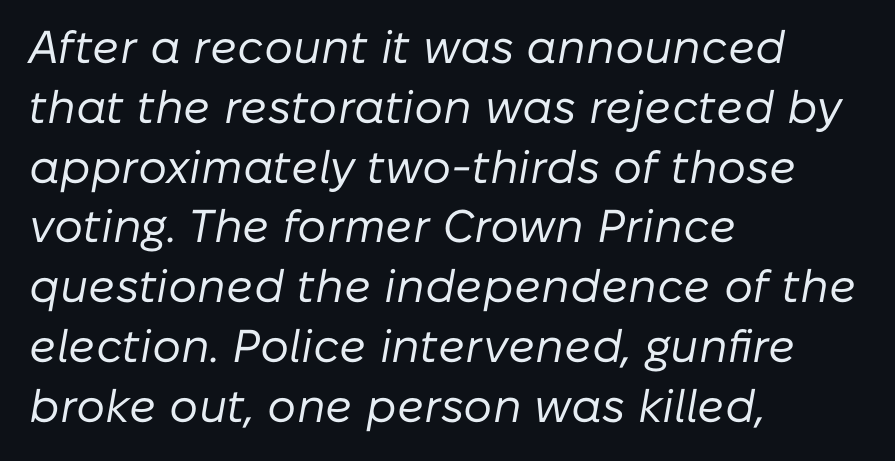
The image shows 46 px regular-weight type, italic (leaning right); set left-aligned, normal line spacing (1.3x), normal letter spacing, not underlined; low stroke contrast and a medium x-height.
